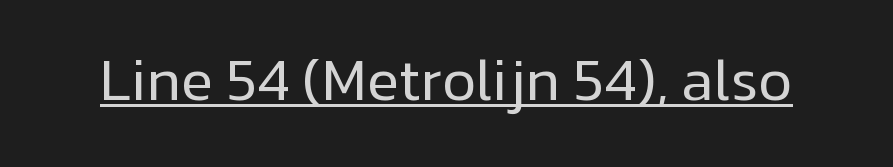
The image shows 59 px regular-weight sans-serif type, upright; set normal letter spacing, underlined; low stroke contrast and a medium x-height.
